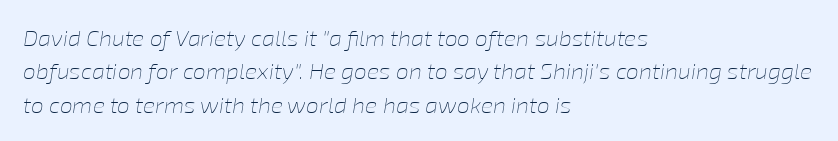
Q: Is the text bold? A: No.
Q: Is the text italic (slanted)? A: Yes, it leans right by about 8 degrees.
Q: Is the text underlined? A: No.
Q: How is the paragraph aligned? A: Left-aligned.
Q: Is the spacing between letters normal or unusually wide? A: Normal.
Q: Is the spacing between lines tight, normal or loose? A: Normal.
